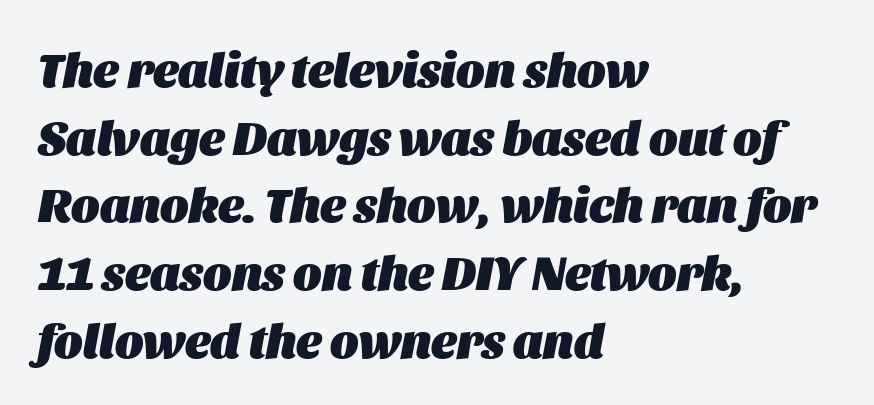
The image shows 48 px heavy type, italic (leaning right); set left-aligned, normal line spacing (1.41x), normal letter spacing, not underlined; medium stroke contrast and a large x-height.
